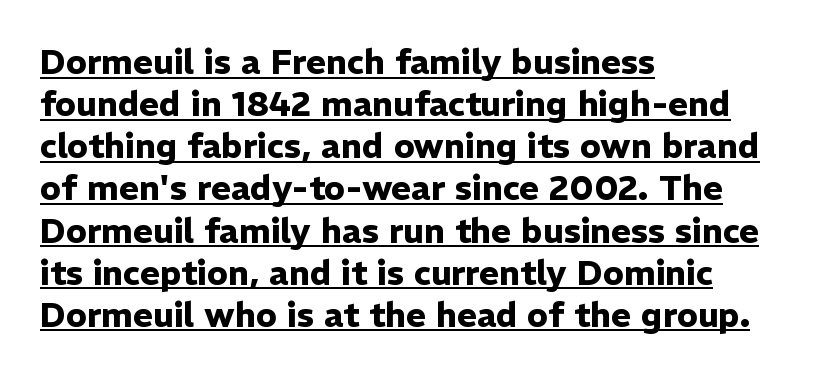
Notice how the passage keeps a crisp vertical edge on the left only. The face used here is proportionally spaced, like ordinary book or web type. Every character sits straight up, as roman type does. This sample carries an underscore along the baseline area. The rendering uses a bold face; every stroke is thick and dark. These lines keep a tight, regular rhythm from letter to letter.
